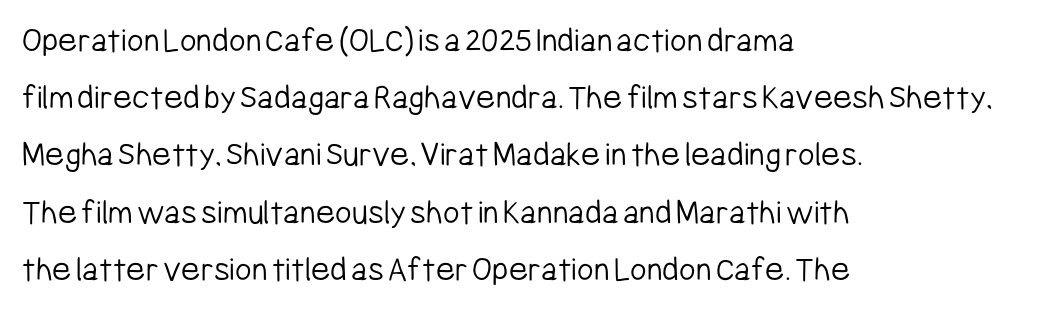
{"serif": "no", "italic": "no", "bold": "no", "weight": "light", "width": "condensed", "stroke_contrast": "low", "x_height": "medium", "monospaced": "no", "underline": "no", "align": "left", "line_spacing": "normal", "line_spacing_ratio": 1.59, "letter_spacing": "normal", "letter_spacing_em": 0.0, "glyph_px": 36}
